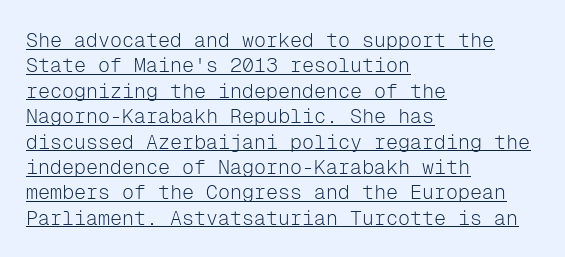
{"italic": "no", "bold": "no", "underline": "yes", "align": "left", "line_spacing": "normal", "line_spacing_ratio": 1.27, "letter_spacing": "normal", "letter_spacing_em": 0.0, "glyph_px": 20}
